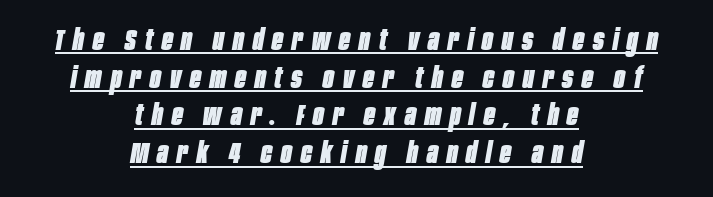
The image shows 29 px heavy, condensed type, italic (leaning right); set centered, normal line spacing (1.3x), unusually wide letter spacing (+0.31 em), underlined; low stroke contrast and a large x-height.
